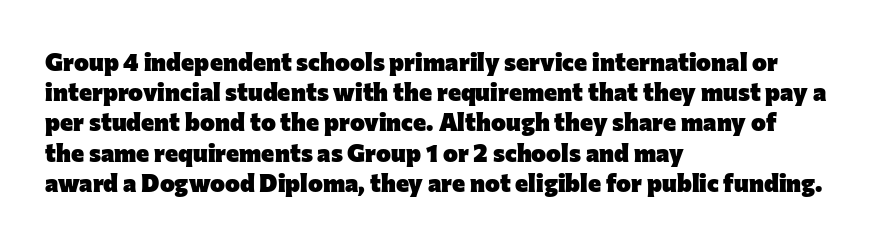
The passage shown is emphatically bold. The space directly below the letters is spotless. Tracking here is standard; glyphs follow each other at the usual distance. Where is the straight margin? On the left.
